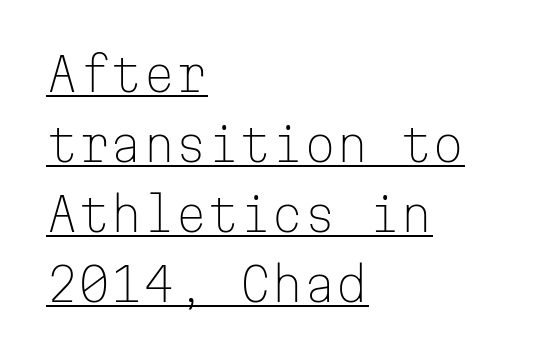
The image shows 46 px light sans-serif type, upright, monospaced; set left-aligned, normal line spacing (1.52x), normal letter spacing, underlined; low stroke contrast and a medium x-height.
